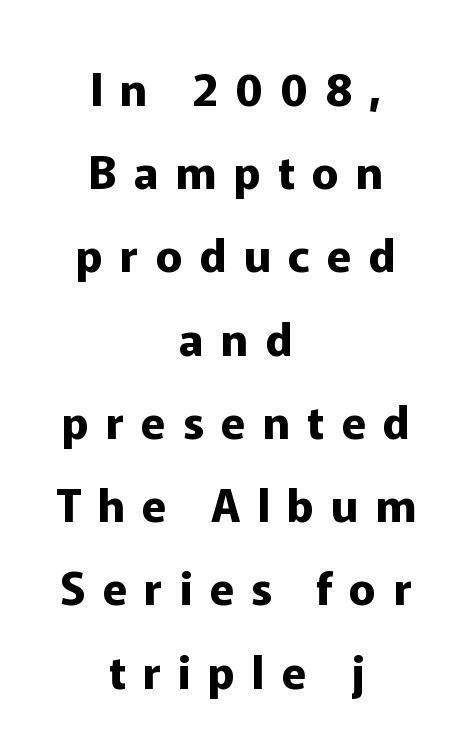
Q: Is the text bold? A: Yes.
Q: Is the text italic (slanted)? A: No, it is upright.
Q: Is the typeface a serif or a sans-serif typeface? A: Sans-serif.
Q: Is the text underlined? A: No.
Q: How is the paragraph aligned? A: Centered.
Q: Is the spacing between letters normal or unusually wide? A: Unusually wide.
Q: Width (condensed, normal, or wide)? A: Normal.
Q: Stroke contrast? A: Low.
Q: x-height? A: Medium.
Q: Monospaced? A: No.
